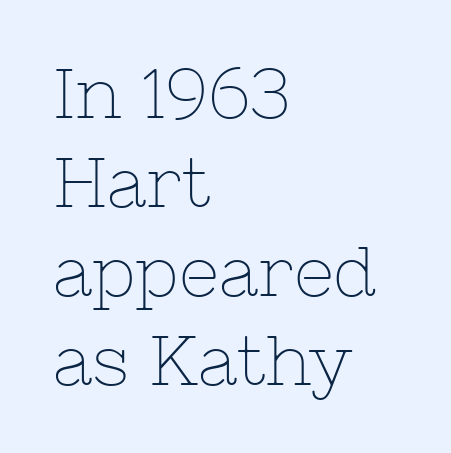
Q: Is the text bold? A: No.
Q: Is the text italic (slanted)? A: No, it is upright.
Q: Is the typeface a serif or a sans-serif typeface? A: Serif.
Q: Is the text underlined? A: No.
Q: How is the paragraph aligned? A: Left-aligned.
Q: Is the spacing between letters normal or unusually wide? A: Normal.
Q: Is the spacing between lines tight, normal or loose? A: Normal.
Q: Width (condensed, normal, or wide)? A: Normal.
Q: Stroke contrast? A: Low.
Q: x-height? A: Medium.
Q: Monospaced? A: No.
